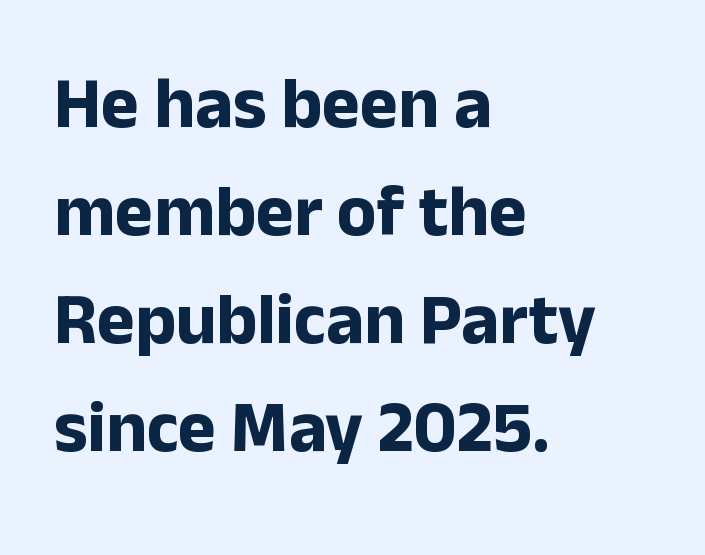
The image shows 72 px bold sans-serif type, upright; set left-aligned, normal line spacing (1.5x), normal letter spacing, not underlined; low stroke contrast and a medium x-height.
